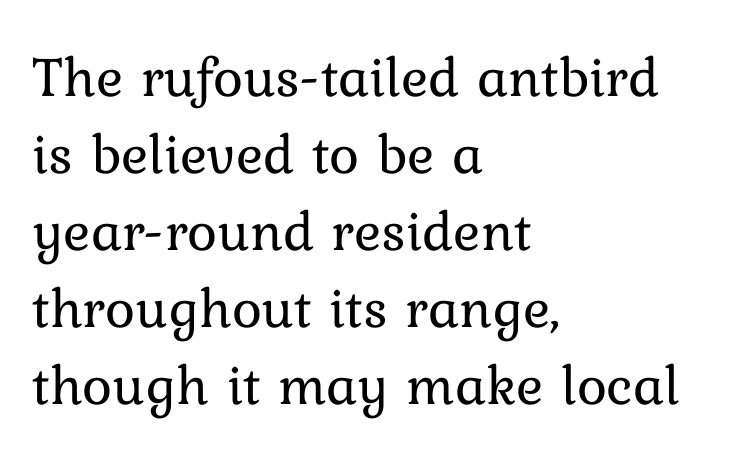
Q: Is the text bold? A: No.
Q: Is the text italic (slanted)? A: No, it is upright.
Q: Is the text underlined? A: No.
Q: How is the paragraph aligned? A: Left-aligned.
Q: Is the spacing between letters normal or unusually wide? A: Normal.
Q: Is the spacing between lines tight, normal or loose? A: Normal.
Q: Width (condensed, normal, or wide)? A: Normal.
Q: Stroke contrast? A: Low.
Q: x-height? A: Medium.
Q: Monospaced? A: No.
